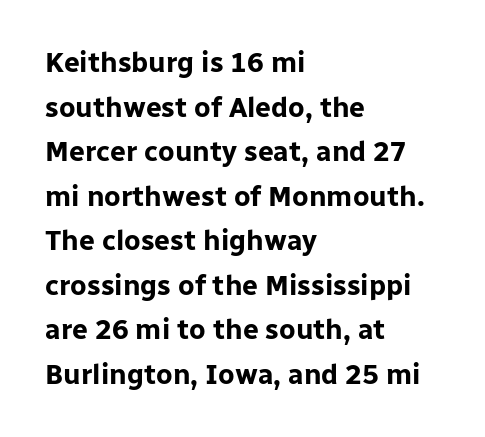
The image shows 28 px bold sans-serif type, upright; set left-aligned, normal line spacing (1.59x), normal letter spacing, not underlined; low stroke contrast and a medium x-height.
